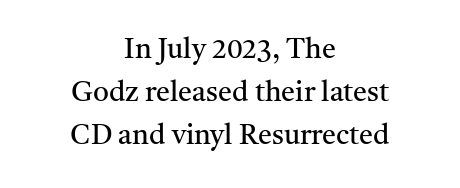
{"serif": "yes", "italic": "no", "bold": "no", "weight": "regular", "width": "normal", "stroke_contrast": "medium", "x_height": "medium", "monospaced": "no", "underline": "no", "align": "center", "line_spacing": "normal", "line_spacing_ratio": 1.54, "letter_spacing": "normal", "letter_spacing_em": 0.0, "glyph_px": 28}
